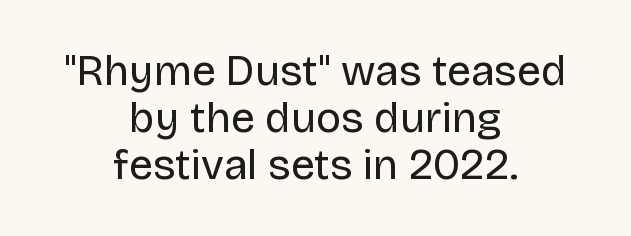
The letters carry no serifs — their stems end cleanly without finishing strokes. Clear beneath every line of the passage. Do the letters lean? They stand straight. These lines are rendered in a variable-pitch font.
